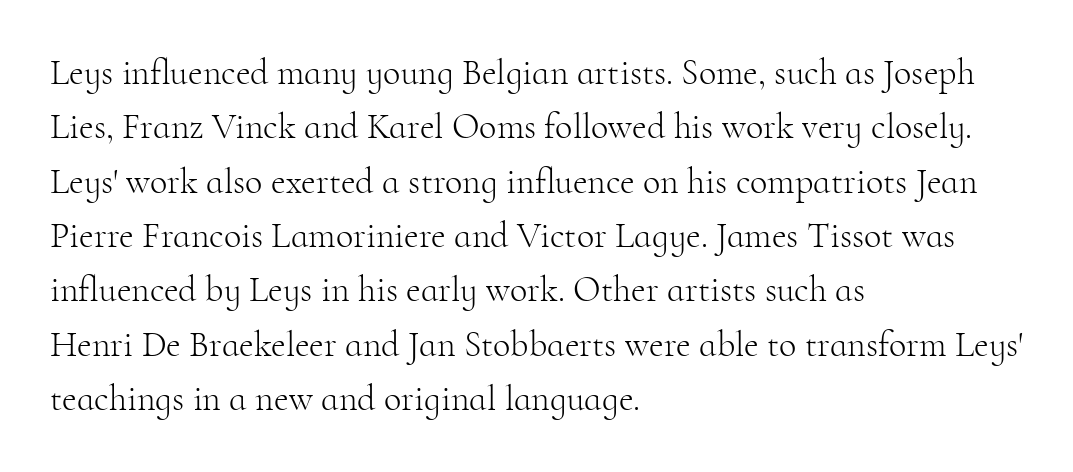
The gaps between neighbouring characters are ordinary and unremarkable. This rendering features lettering with no underline. Is the block centered? No — it sits flush against the left margin. Evenly set lines give the paragraph a standard silhouette. The rendering uses natural spacing where letterforms have individual widths. The font family rendered here belongs to the serif group.
